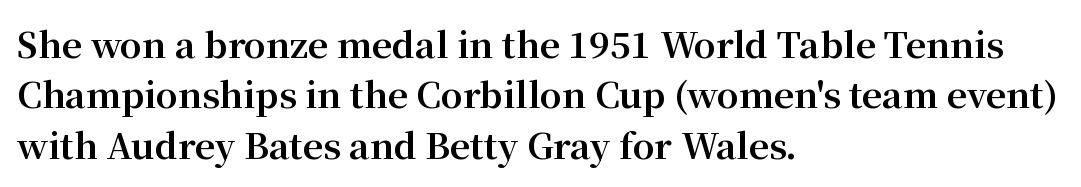
{"serif": "yes", "italic": "no", "bold": "yes", "weight": "bold", "width": "normal", "stroke_contrast": "medium", "x_height": "medium", "monospaced": "no", "underline": "no", "align": "left", "line_spacing": "normal", "line_spacing_ratio": 1.44, "letter_spacing": "normal", "letter_spacing_em": 0.0, "glyph_px": 35}
